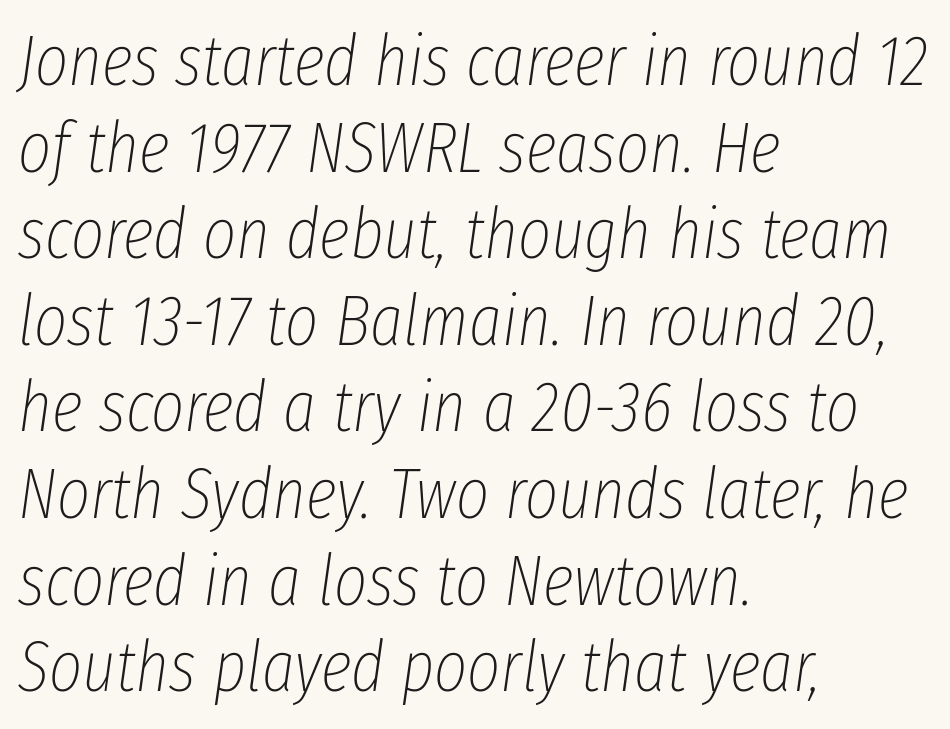
The compositor pushed each line to the left boundary. Each row of text sits above clean, open space. Looking at the ascenders, they clearly lean. Caption: face not bold, strokes unweighted. The passage shown is typed in a proportional face where columns would drift.
